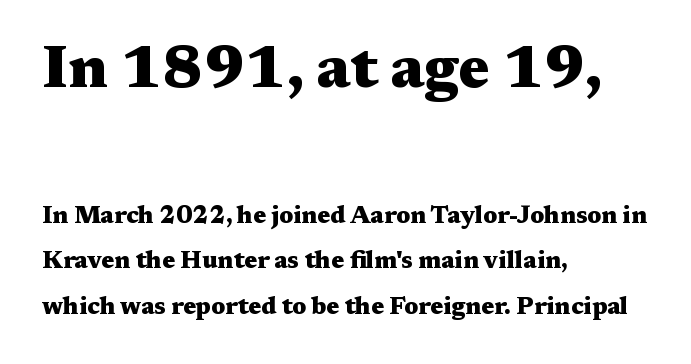
Q: Is the text bold? A: Yes.
Q: Is the text italic (slanted)? A: No, it is upright.
Q: Is the typeface a serif or a sans-serif typeface? A: Serif.
Q: Is the text underlined? A: No.
Q: How is the paragraph aligned? A: Left-aligned.
Q: Is the spacing between letters normal or unusually wide? A: Normal.
Q: Is the spacing between lines tight, normal or loose? A: Loose.
Q: Which block of text is set in a larger size, the first (top) or the second (bottom)? A: The first (top) one.
Q: Width (condensed, normal, or wide)? A: Wide.
Q: Stroke contrast? A: Medium.
Q: x-height? A: Medium.
Q: Monospaced? A: No.
